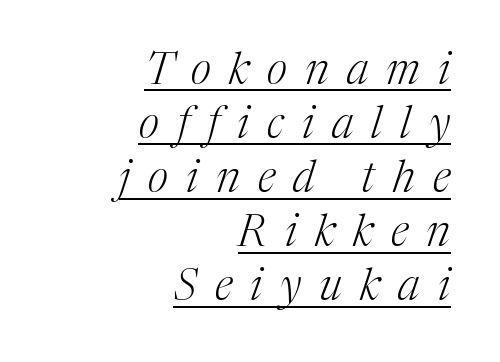
The image shows 44 px light serif type, italic (leaning right); set right-aligned, line spacing 1.23x, unusually wide letter spacing (+0.41 em), underlined; medium stroke contrast and a medium x-height.
